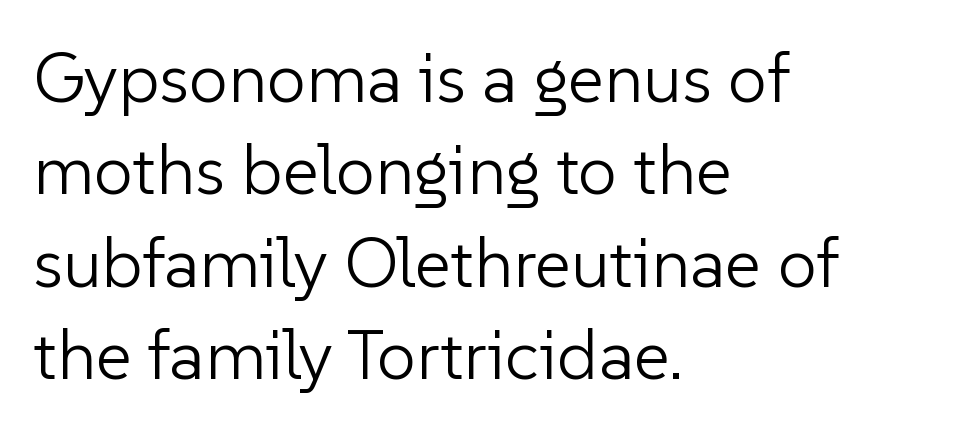
{"serif": "no", "italic": "no", "bold": "no", "weight": "light", "width": "normal", "stroke_contrast": "low", "x_height": "medium", "monospaced": "no", "underline": "no", "align": "left", "line_spacing": "normal", "line_spacing_ratio": 1.32, "letter_spacing": "normal", "letter_spacing_em": 0.0, "glyph_px": 70}
